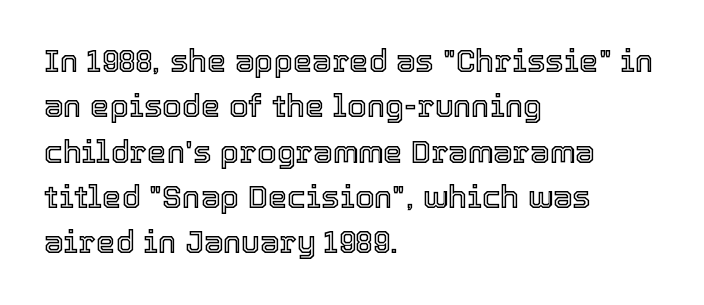
The image shows 31 px text type, upright; set left-aligned, normal line spacing (1.46x), normal letter spacing, not underlined; a medium x-height.
